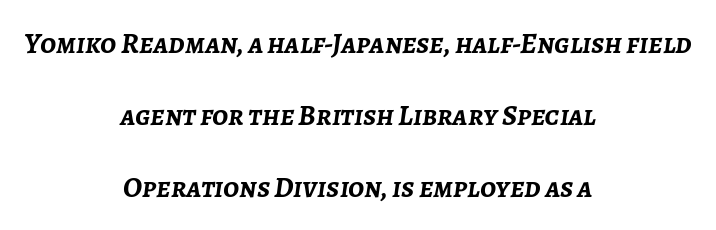
Q: Is the text bold? A: Yes.
Q: Is the text italic (slanted)? A: Yes, it leans right by about 7 degrees.
Q: Is the text underlined? A: No.
Q: How is the paragraph aligned? A: Centered.
Q: Is the spacing between letters normal or unusually wide? A: Normal.
Q: Is the spacing between lines tight, normal or loose? A: Loose.
Q: Width (condensed, normal, or wide)? A: Normal.
Q: Stroke contrast? A: Low.
Q: x-height? A: Medium.
Q: Monospaced? A: No.
